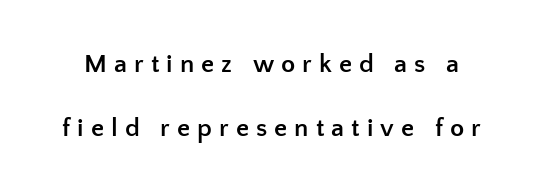
{"italic": "no", "bold": "yes", "underline": "no", "line_spacing": "loose", "line_spacing_ratio": 2.46, "letter_spacing": "wide", "letter_spacing_em": 0.27, "glyph_px": 26}
